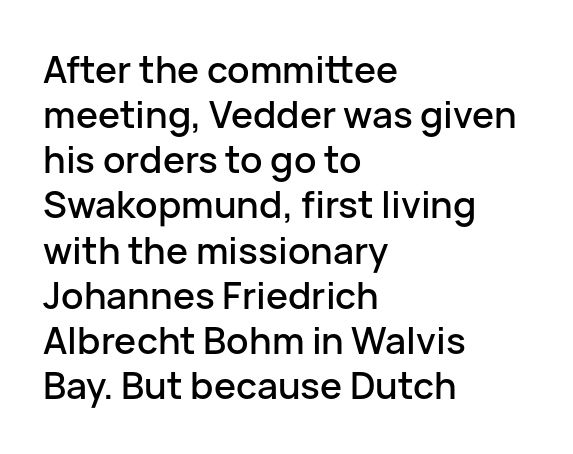
These lines are rendered in a variable-pitch font. Examine the stroke ends and you'll find no serifs. The gaps between neighbouring characters are ordinary and unremarkable. In terms of posture, this sample is upright.
